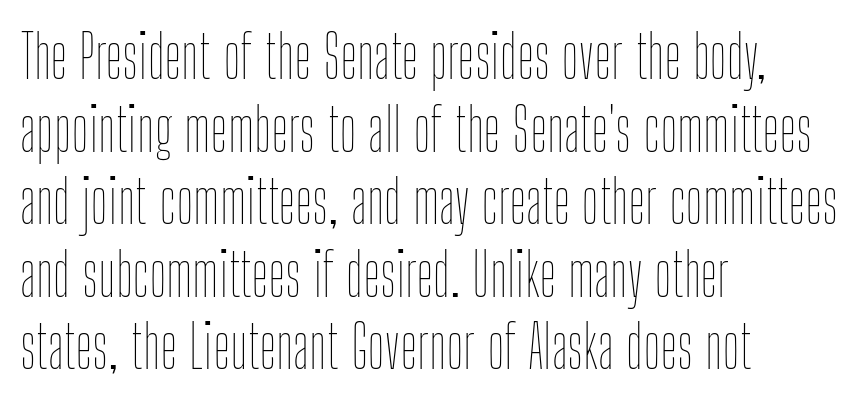
{"italic": "no", "bold": "no", "weight": "thin", "width": "condensed", "stroke_contrast": "low", "x_height": "medium", "monospaced": "no", "underline": "no", "align": "left", "line_spacing_ratio": 1.23, "letter_spacing": "normal", "letter_spacing_em": 0.0, "glyph_px": 59}
